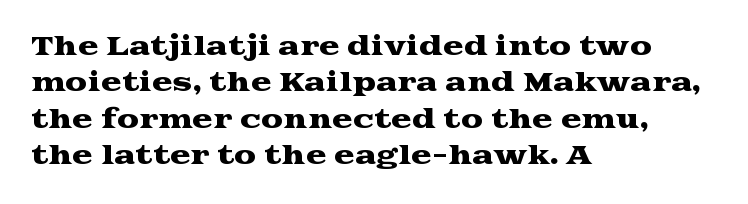
The image shows 25 px text type, upright; set left-aligned, normal line spacing (1.46x), normal letter spacing, not underlined.
